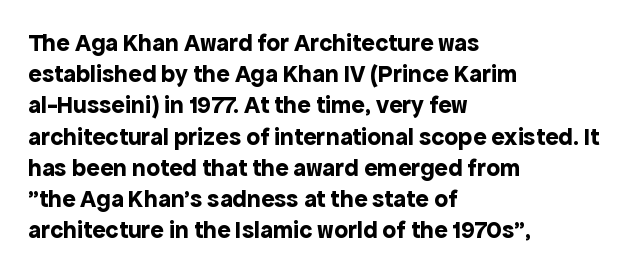
The image shows 25 px bold type, upright; set left-aligned, normal line spacing (1.25x), normal letter spacing, not underlined.
